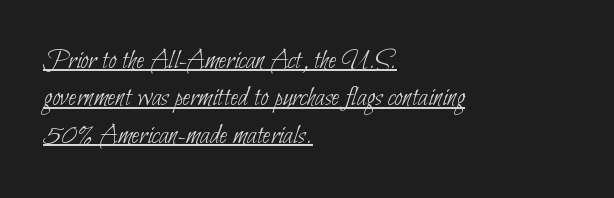
Q: Is the text bold? A: No.
Q: Is the typeface a serif or a sans-serif typeface? A: Sans-serif.
Q: Is the text underlined? A: Yes.
Q: How is the paragraph aligned? A: Left-aligned.
Q: Is the spacing between letters normal or unusually wide? A: Normal.
Q: Is the spacing between lines tight, normal or loose? A: Normal.
Q: Width (condensed, normal, or wide)? A: Condensed.
Q: Stroke contrast? A: Low.
Q: x-height? A: Small.
Q: Monospaced? A: No.
